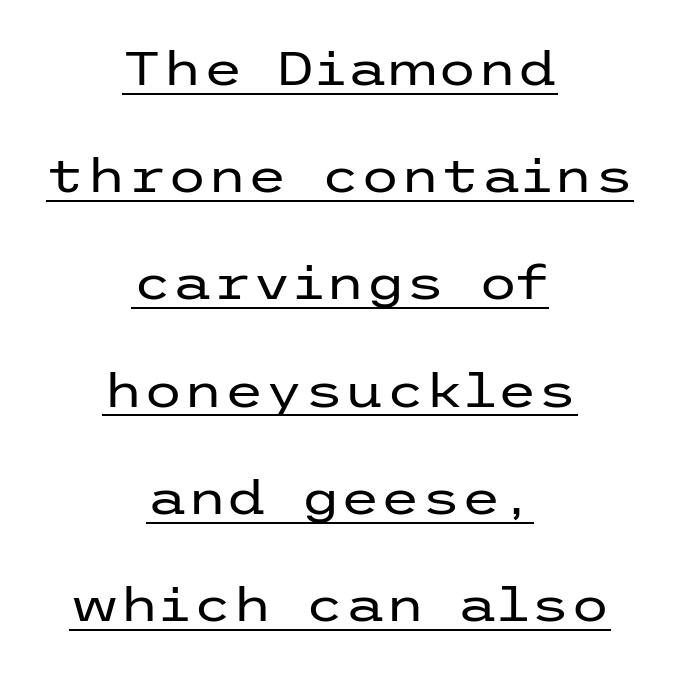
The image shows 46 px regular-weight, wide sans-serif type, upright; set centered, loose line spacing (2.33x), normal letter spacing, underlined; low stroke contrast and a medium x-height.
